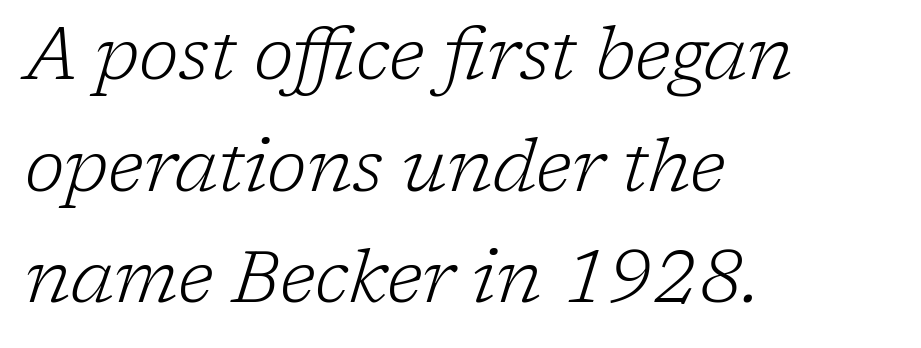
The space directly below the letters is spotless. The face used here is proportionally spaced, like ordinary book or web type. Observe the serifs anchoring each vertical stroke in this sample. Italic: yes, the glyphs are oblique. Weight: regular or lighter. The rendering keeps characters at their native spacing.
